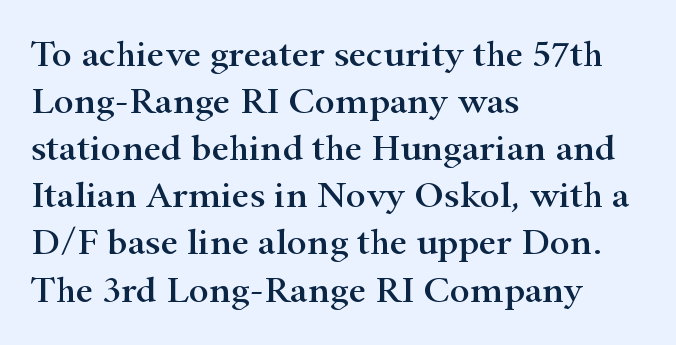
{"serif": "yes", "italic": "no", "width": "wide", "stroke_contrast": "high", "x_height": "small", "monospaced": "no", "underline": "no", "align": "left", "line_spacing_ratio": 1.24, "letter_spacing": "normal", "letter_spacing_em": 0.0, "glyph_px": 38}
